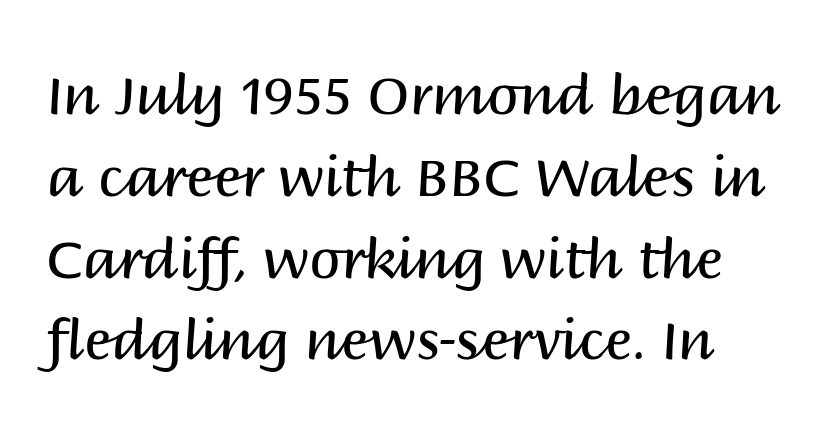
Q: Is the text bold? A: No.
Q: Is the text italic (slanted)? A: Yes.
Q: Is the typeface a serif or a sans-serif typeface? A: Sans-serif.
Q: Is the text underlined? A: No.
Q: Is the spacing between letters normal or unusually wide? A: Normal.
Q: Is the spacing between lines tight, normal or loose? A: Normal.
Q: Width (condensed, normal, or wide)? A: Normal.
Q: Stroke contrast? A: Medium.
Q: x-height? A: Large.
Q: Monospaced? A: No.
